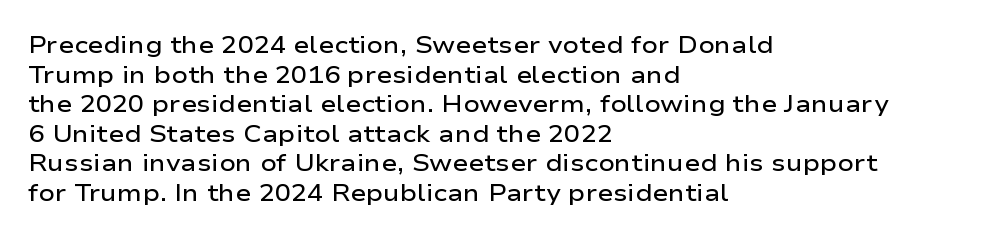
The image shows 24 px text type, upright; set left-aligned, line spacing 1.23x, normal letter spacing, not underlined.
